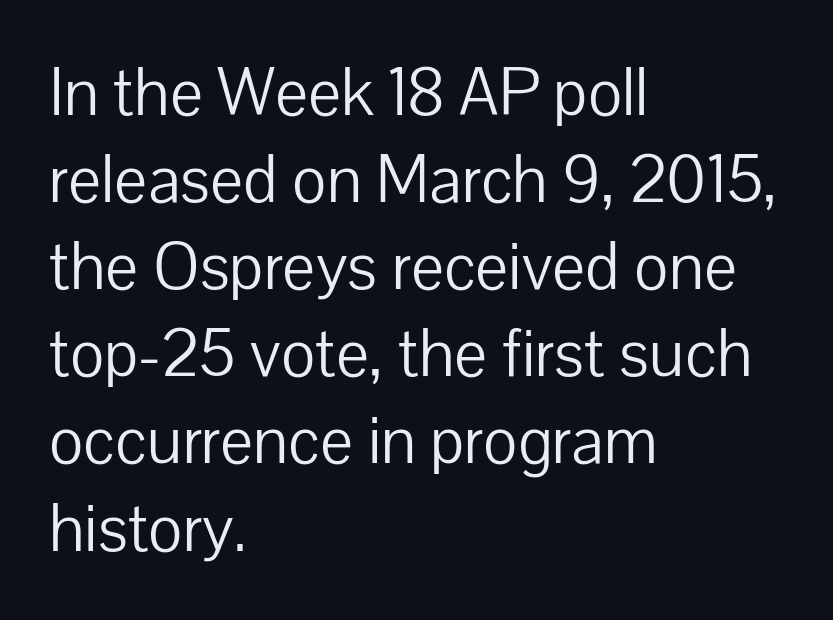
{"serif": "no", "italic": "no", "bold": "no", "weight": "light", "width": "normal", "stroke_contrast": "low", "x_height": "medium", "monospaced": "no", "underline": "no", "align": "left", "line_spacing": "normal", "line_spacing_ratio": 1.32, "letter_spacing": "normal", "letter_spacing_em": 0.0, "glyph_px": 66}
